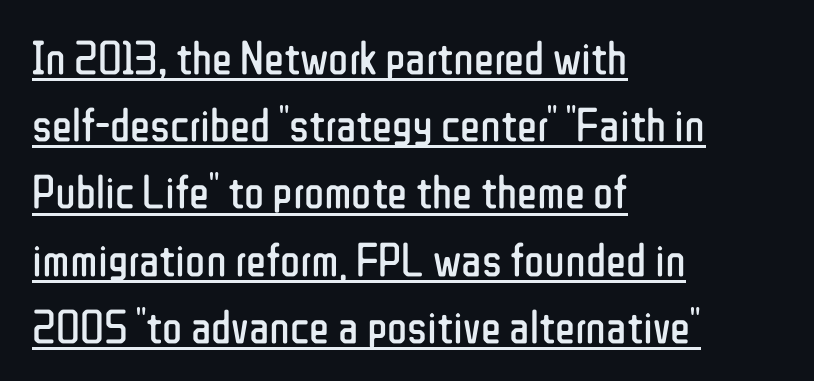
Is there much room between lines? A standard amount, neither cramped nor airy. The characters display no serif detailing; their extremities are plain. The letters advance in unequal steps, a hallmark of proportional type. The face used here is rendered with its standard letterfit.
